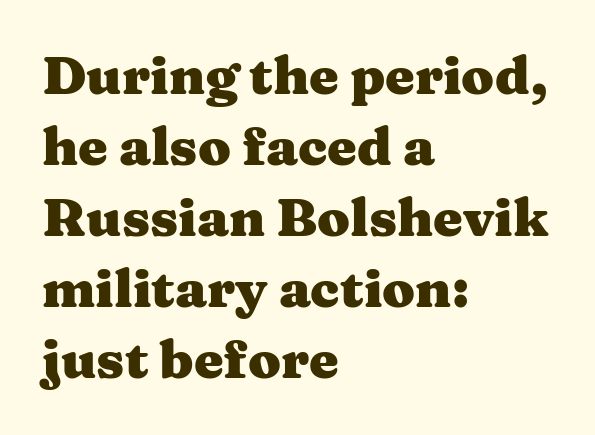
Q: Is the text bold? A: Yes.
Q: Is the text italic (slanted)? A: No, it is upright.
Q: Is the typeface a serif or a sans-serif typeface? A: Serif.
Q: Is the text underlined? A: No.
Q: How is the paragraph aligned? A: Left-aligned.
Q: Is the spacing between letters normal or unusually wide? A: Normal.
Q: Is the spacing between lines tight, normal or loose? A: Normal.
Q: Width (condensed, normal, or wide)? A: Wide.
Q: Stroke contrast? A: Medium.
Q: x-height? A: Medium.
Q: Monospaced? A: No.
